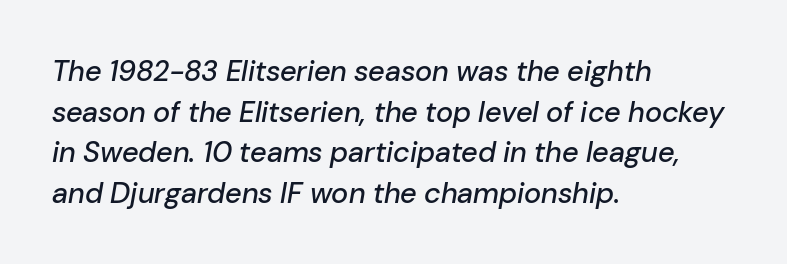
Q: Is the text italic (slanted)? A: Yes, it leans right by about 10 degrees.
Q: Is the text underlined? A: No.
Q: How is the paragraph aligned? A: Left-aligned.
Q: Is the spacing between letters normal or unusually wide? A: Normal.
Q: Is the spacing between lines tight, normal or loose? A: Normal.
Q: Width (condensed, normal, or wide)? A: Normal.
Q: Stroke contrast? A: Low.
Q: x-height? A: Medium.
Q: Monospaced? A: No.
